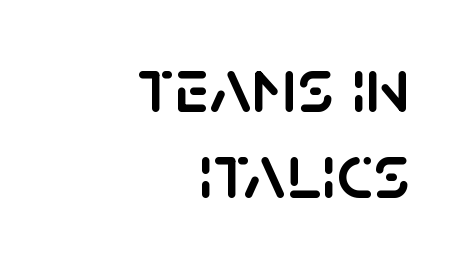
The image shows 78 px sans-serif type, upright; set right-aligned, tight line spacing (1.1x), normal letter spacing, not underlined; low stroke contrast and a large x-height.
